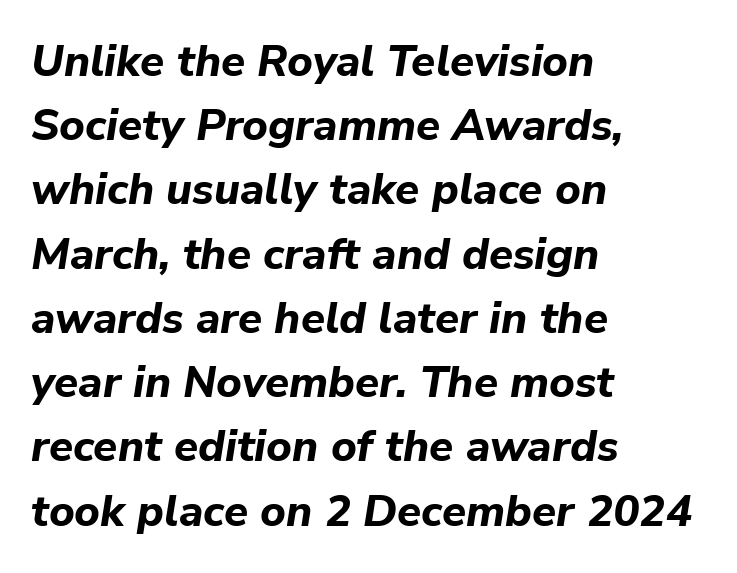
The image shows 44 px bold type, italic (leaning right); set left-aligned, normal line spacing (1.46x), normal letter spacing, not underlined; low stroke contrast and a medium x-height.
